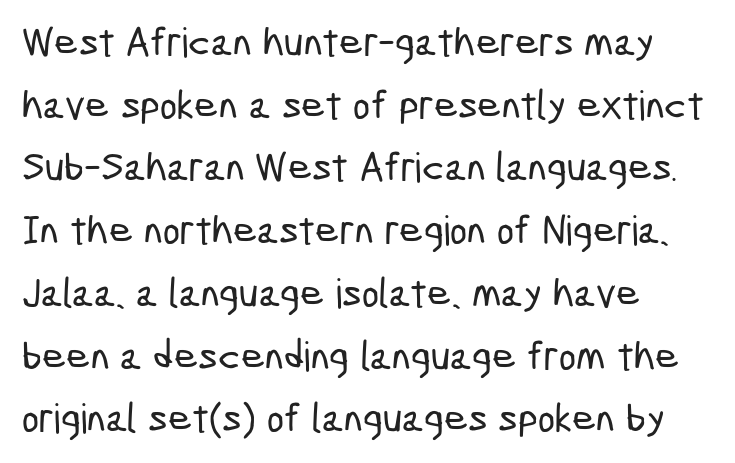
{"serif": "no", "width": "condensed", "stroke_contrast": "low", "x_height": "medium", "monospaced": "no", "underline": "no", "align": "left", "line_spacing": "normal", "line_spacing_ratio": 1.53, "letter_spacing": "normal", "letter_spacing_em": 0.0, "glyph_px": 41}
